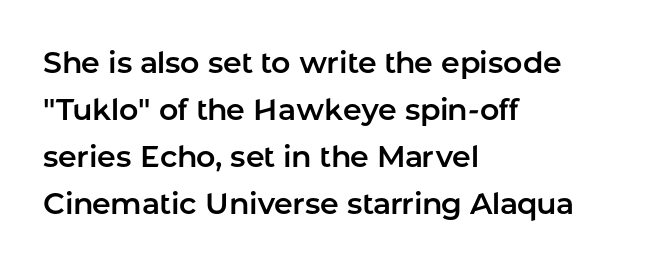
Vertical strokes here are truly vertical. The letters carry no serifs — their stems end cleanly without finishing strokes. Note the varied advance widths — an 'i' is clearly narrower than an 'm'. Is there much room between lines? A standard amount, neither cramped nor airy. The passage shown is not underscored anywhere.
